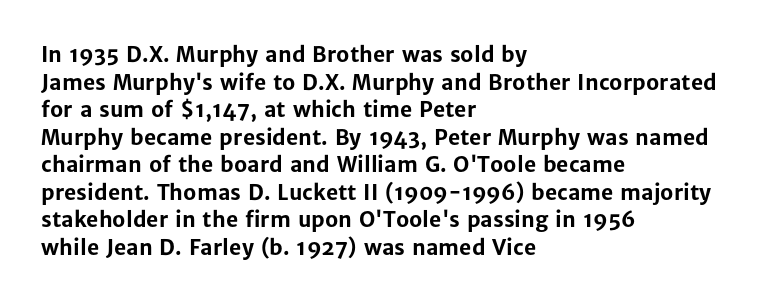
Normally led — the rows are evenly, conventionally spaced. Caption: standard tracking, unaltered. Check the space under the baseline: it is left empty. This sample is left-justified, so line endings fall wherever the words run out. These lines were composed using upright roman letters.
